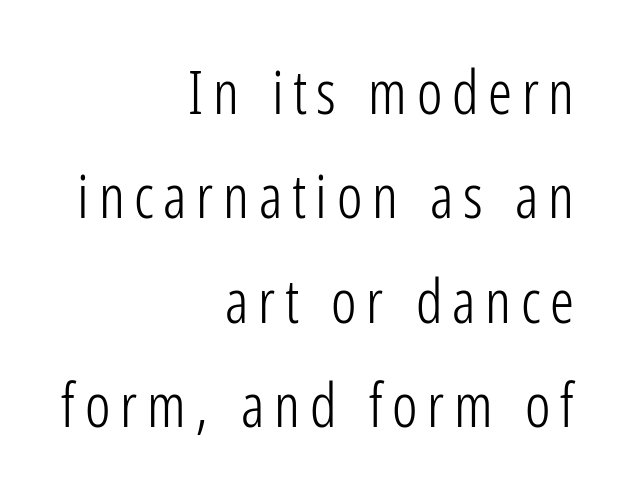
The font family rendered here belongs to the sans-serif group. The rendering uses natural spacing where letterforms have individual widths. Letters have the restrained weight of plain body copy at most. Does the lettering tilt? It doesn't — this is upright. Beneath every word, the page is bare. The paragraph has a hard right edge and a soft left edge.
